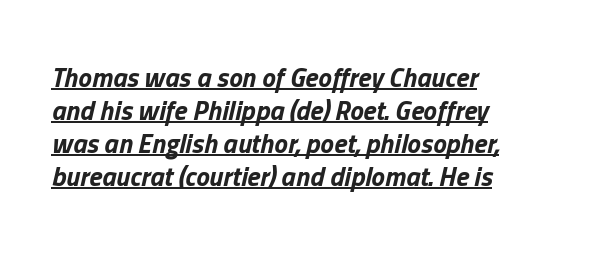
Q: Is the text bold? A: Yes.
Q: Is the text italic (slanted)? A: Yes, it leans right by about 13 degrees.
Q: Is the text underlined? A: Yes.
Q: How is the paragraph aligned? A: Left-aligned.
Q: Is the spacing between letters normal or unusually wide? A: Normal.
